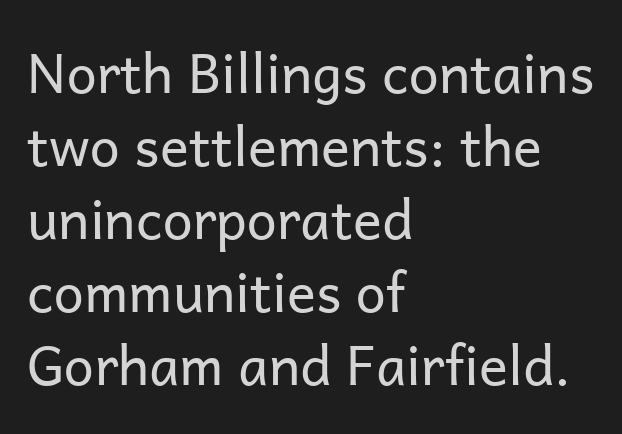
{"serif": "no", "italic": "no", "bold": "no", "weight": "regular", "width": "normal", "stroke_contrast": "low", "x_height": "medium", "monospaced": "no", "underline": "no", "align": "left", "line_spacing": "normal", "line_spacing_ratio": 1.35, "letter_spacing": "normal", "letter_spacing_em": 0.0, "glyph_px": 54}
